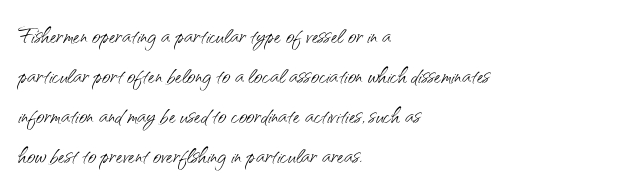
The image shows 29 px light sans-serif type; set left-aligned, normal line spacing (1.38x), normal letter spacing, not underlined; medium stroke contrast and a small x-height.
